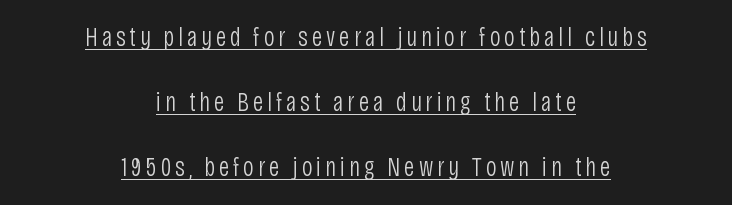
{"italic": "no", "bold": "no", "underline": "yes", "align": "center", "line_spacing": "loose", "line_spacing_ratio": 2.41, "glyph_px": 27}
